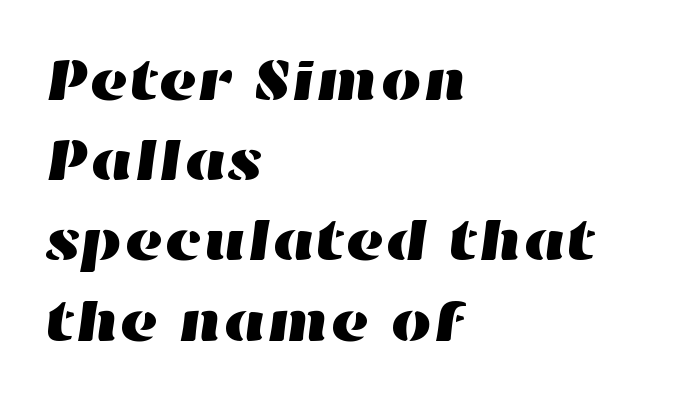
{"width": "wide", "stroke_contrast": "high", "x_height": "medium", "monospaced": "no", "underline": "no", "align": "left", "line_spacing": "normal", "line_spacing_ratio": 1.36, "letter_spacing": "normal", "letter_spacing_em": 0.0, "glyph_px": 59}
